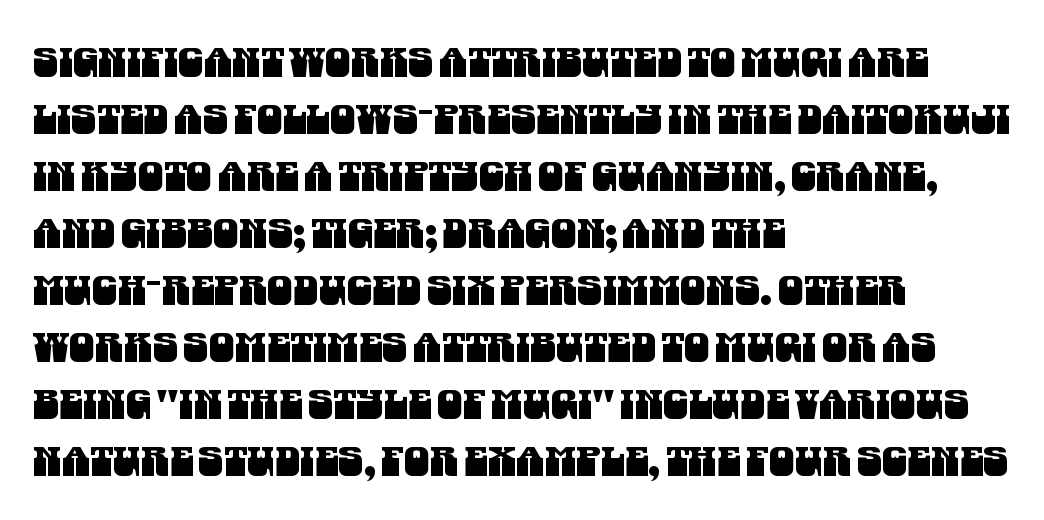
{"serif": "no", "width": "condensed", "stroke_contrast": "medium", "x_height": "large", "monospaced": "no", "underline": "no", "align": "left", "line_spacing": "normal", "line_spacing_ratio": 1.39, "letter_spacing": "normal", "letter_spacing_em": 0.0, "glyph_px": 41}
